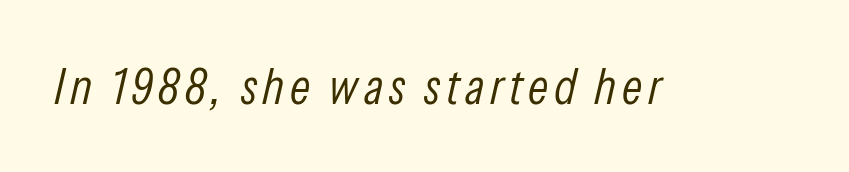
Slanted lettering throughout. Honestly, there is no underline to notice here at all. Character widths vary here, with narrow letters taking less room than wide ones. A light-to-regular cut is what we see here.
